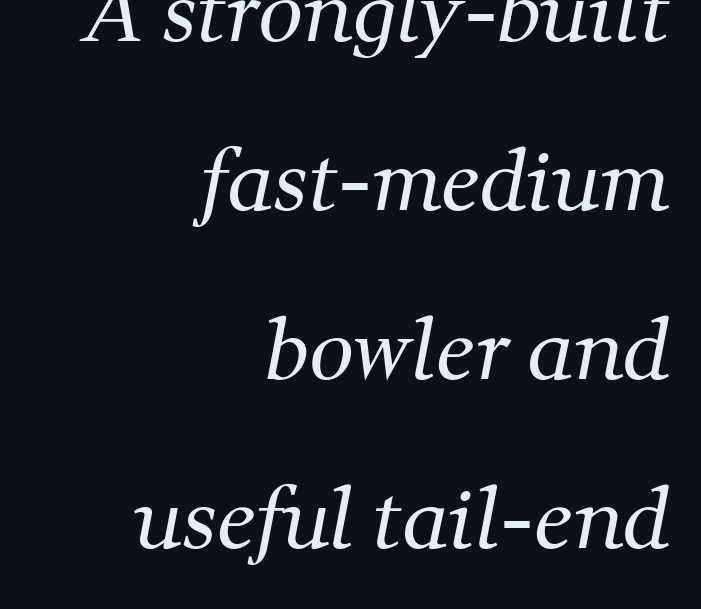
Spacing verdict: proportional, widths tailored to each character. Compared with typical paragraphs, the rows here are farther apart. The face looks like a standard text weight, possibly lighter. Does extra space separate the letters? No, they use regular spacing. Rule under the text: the space is simply empty.
